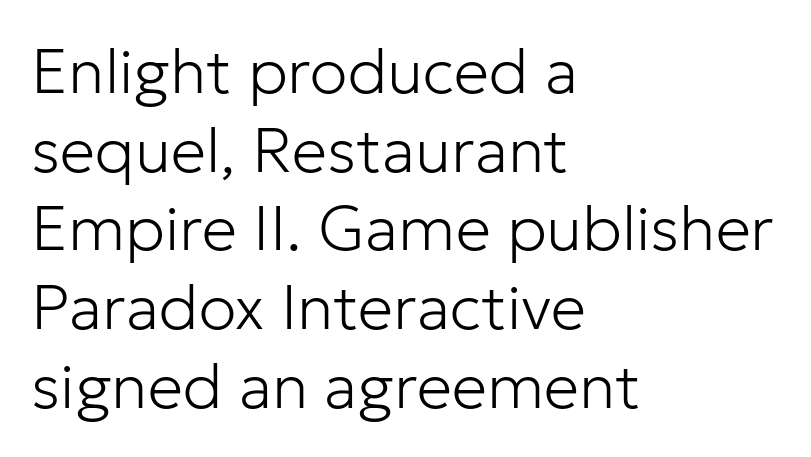
The image shows 63 px light sans-serif type, upright; set left-aligned, normal line spacing (1.25x), normal letter spacing, not underlined; low stroke contrast and a medium x-height.
